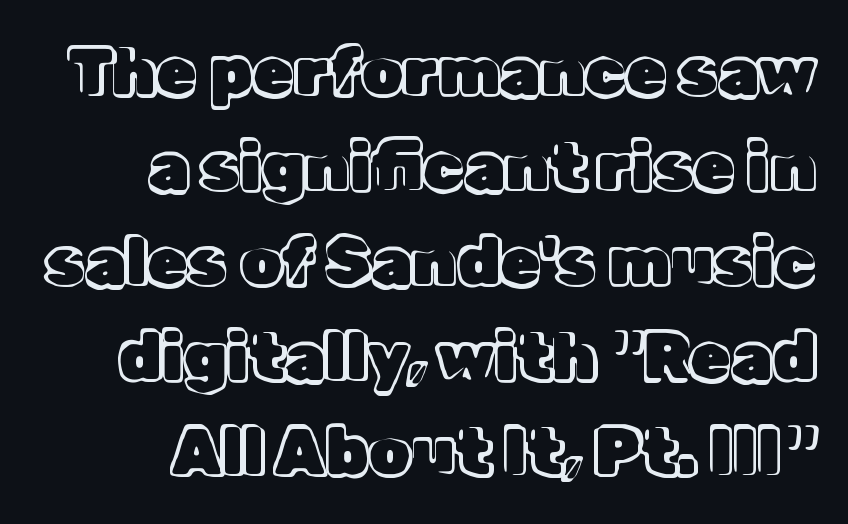
{"italic": "no", "width": "normal", "x_height": "medium", "monospaced": "no", "underline": "no", "line_spacing": "normal", "line_spacing_ratio": 1.44, "letter_spacing": "normal", "letter_spacing_em": 0.0, "glyph_px": 66}
